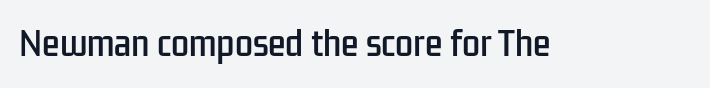
The words here are not underlined. Posture: upright roman. The horizontal fit of the characters is conventional and even. What kind of face is this? One without serifs — a sans.
